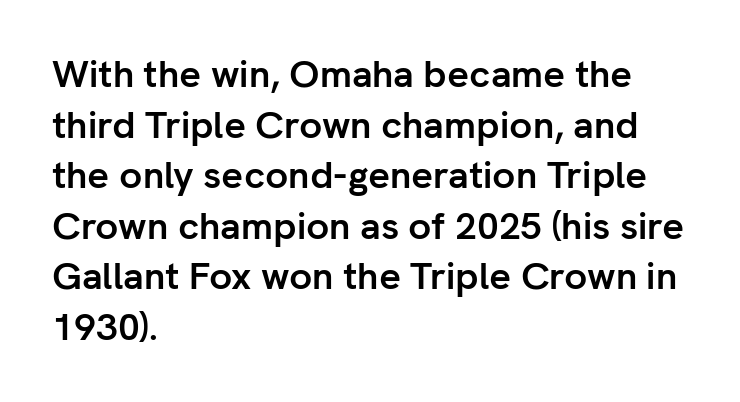
{"serif": "no", "italic": "no", "bold": "yes", "weight": "semibold", "width": "normal", "stroke_contrast": "low", "x_height": "medium", "monospaced": "no", "underline": "no", "align": "left", "line_spacing": "normal", "line_spacing_ratio": 1.33, "letter_spacing": "normal", "letter_spacing_em": 0.0, "glyph_px": 38}
